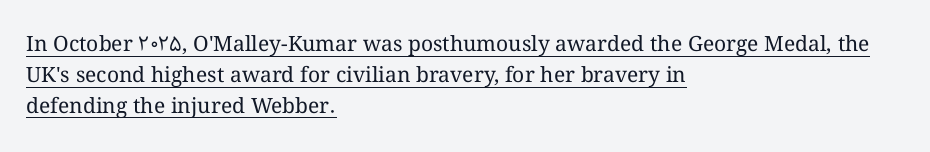
In designer terms, the underline attribute is active on this setting. Compared with a centered layout, this one pins lines to the left instead. Leading: standard. The letterforms sit at book weight or below. The horizontal fit of the characters is conventional and even.
